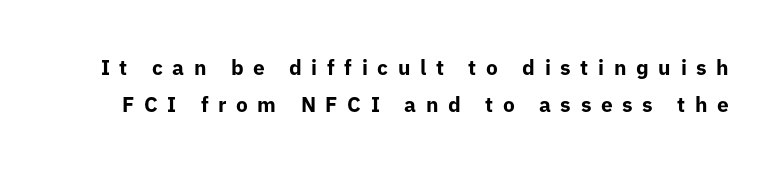
A clean baseline with only descenders dipping below it. A typesetter would mark this as roman, not italic. Students, note that the glyphs here are deliberately spaced far apart. Caption: bold face, heavy strokes.
